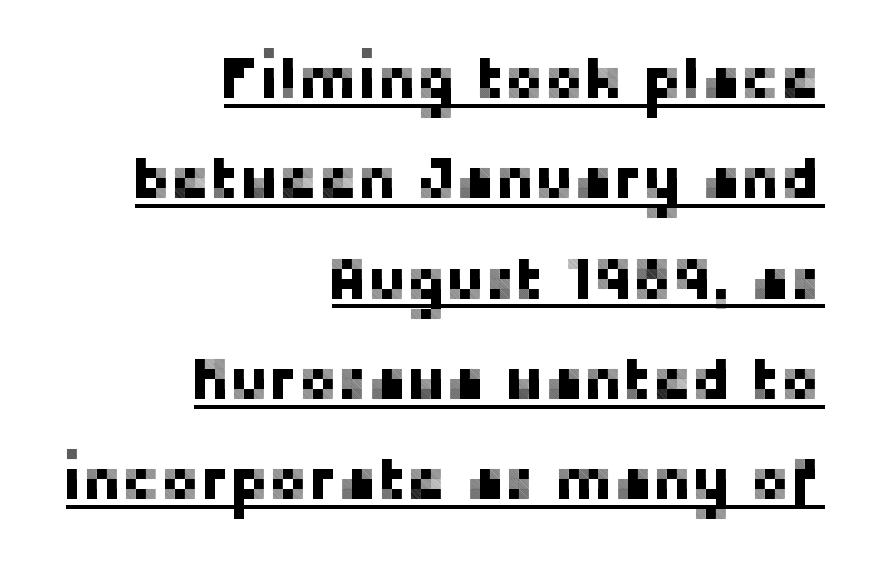
The image shows 59 px sans-serif type, upright; set right-aligned, normal line spacing (1.7x), normal letter spacing, underlined; low stroke contrast and a medium x-height.
